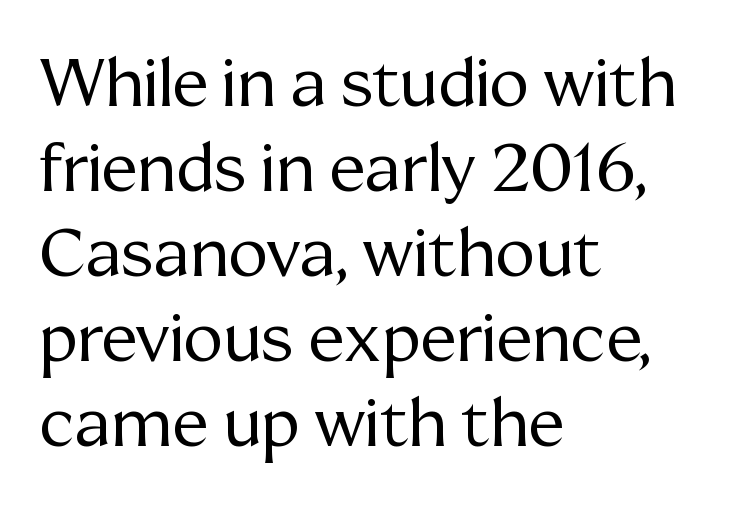
The passage shown is typeset with a serif family. Posture: vertical. The space beneath each line is pristine and unruled. Proportional: the letters do not fall into vertical columns. Reading down the block, your eye returns to a fixed left position each line. This reads as an unemphasized weight, regular at the heaviest.
